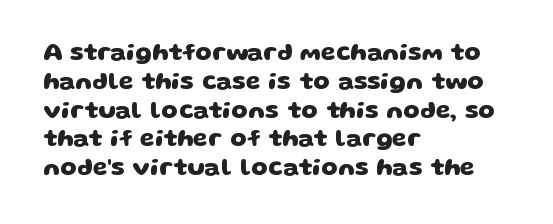
Q: Is the text bold? A: Yes.
Q: Is the text underlined? A: No.
Q: How is the paragraph aligned? A: Left-aligned.
Q: Is the spacing between letters normal or unusually wide? A: Normal.
